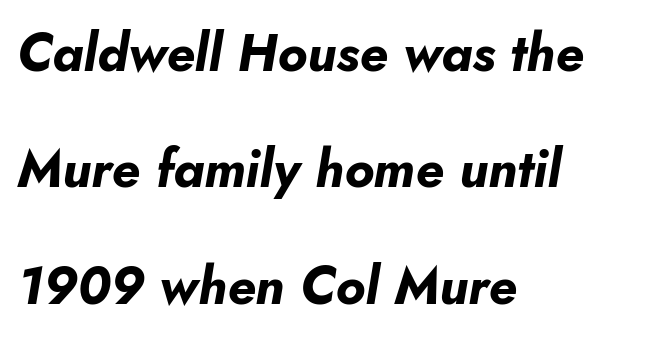
The passage shown is typed in a proportional face where columns would drift. Glance below the letters and you will spot only blank space. The face used here is rendered with its standard letterfit. Visually the block forms a straight wall on the left and a jagged coastline on the right. The passage shown leans; its letterforms are oblique. Summary of vertical rhythm: relaxed, with wide interline spacing.
